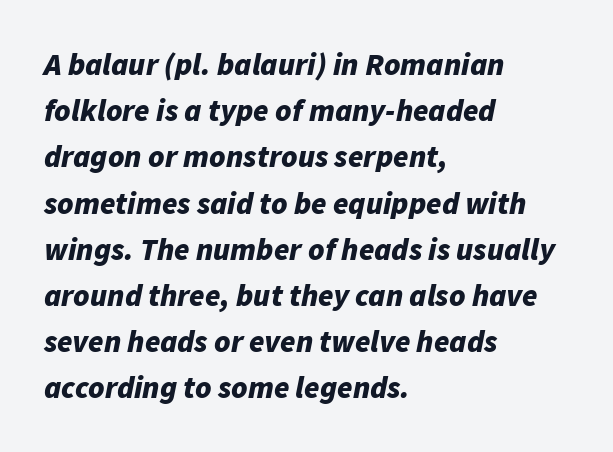
Q: Is the text bold? A: Yes.
Q: Is the text italic (slanted)? A: Yes, it leans right by about 11 degrees.
Q: Is the text underlined? A: No.
Q: How is the paragraph aligned? A: Left-aligned.
Q: Is the spacing between letters normal or unusually wide? A: Normal.
Q: Is the spacing between lines tight, normal or loose? A: Normal.
Q: Width (condensed, normal, or wide)? A: Normal.
Q: Stroke contrast? A: Low.
Q: x-height? A: Medium.
Q: Monospaced? A: No.
